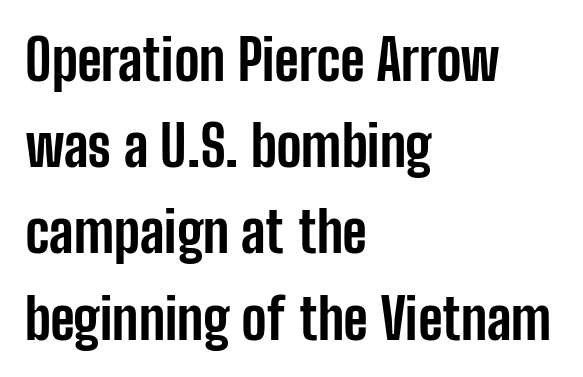
Tall strokes in this sample are plumb rather than angled. The face used here has the dense, thick strokes of a bold. Nobody touched the tracking dial on this one. Line starts are locked; line ends wander. The words here are not underlined. Here the designer chose a conventional face with non-uniform glyph widths.
